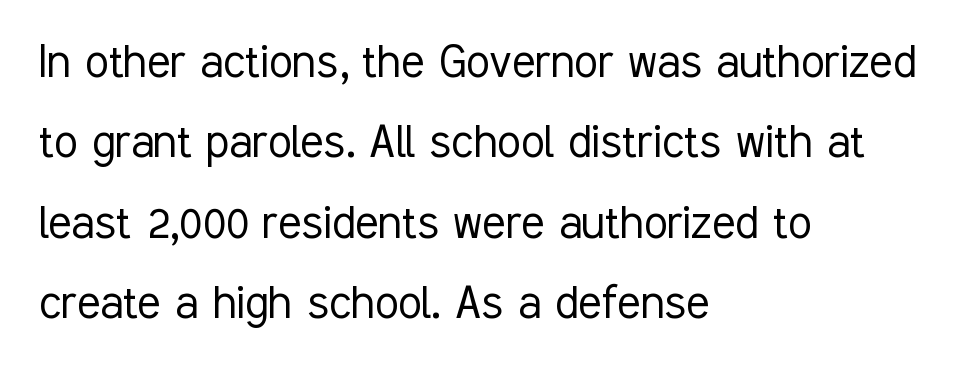
{"serif": "no", "italic": "no", "bold": "no", "weight": "light", "width": "condensed", "stroke_contrast": "low", "x_height": "medium", "monospaced": "no", "underline": "no", "align": "left", "line_spacing": "normal", "line_spacing_ratio": 1.49, "letter_spacing": "normal", "letter_spacing_em": 0.0, "glyph_px": 54}
